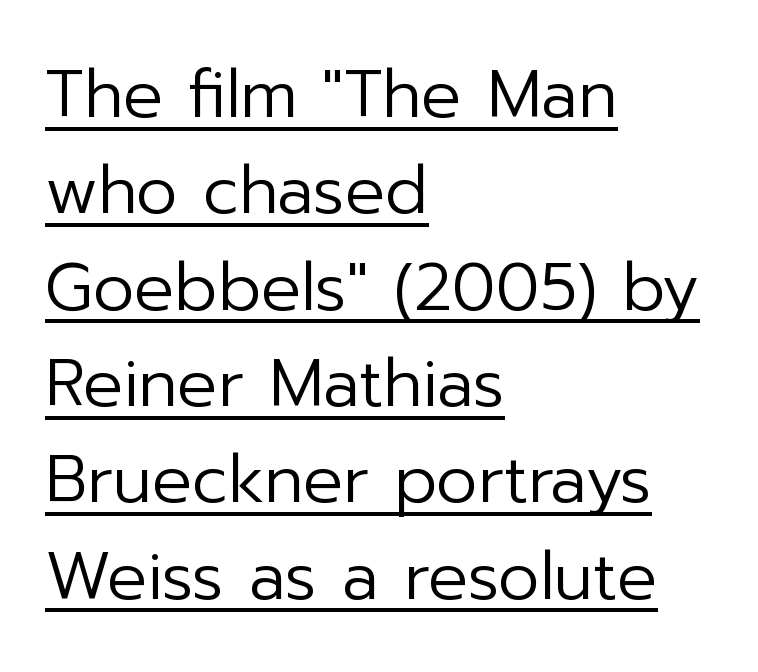
{"serif": "no", "italic": "no", "bold": "no", "weight": "regular", "width": "normal", "stroke_contrast": "low", "x_height": "medium", "monospaced": "no", "underline": "yes", "align": "left", "line_spacing": "normal", "line_spacing_ratio": 1.46, "letter_spacing": "normal", "letter_spacing_em": 0.0, "glyph_px": 66}
